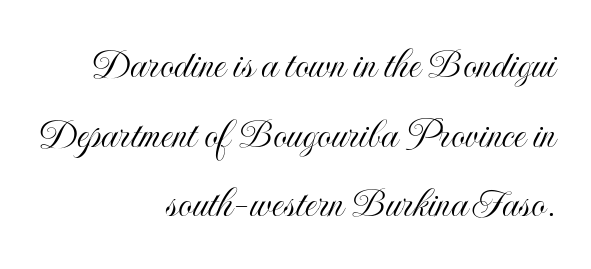
Q: Is the text italic (slanted)? A: Yes.
Q: Is the text underlined? A: No.
Q: How is the paragraph aligned? A: Right-aligned.
Q: Is the spacing between letters normal or unusually wide? A: Normal.
Q: Is the spacing between lines tight, normal or loose? A: Normal.
Q: Width (condensed, normal, or wide)? A: Condensed.
Q: x-height? A: Small.
Q: Monospaced? A: No.
